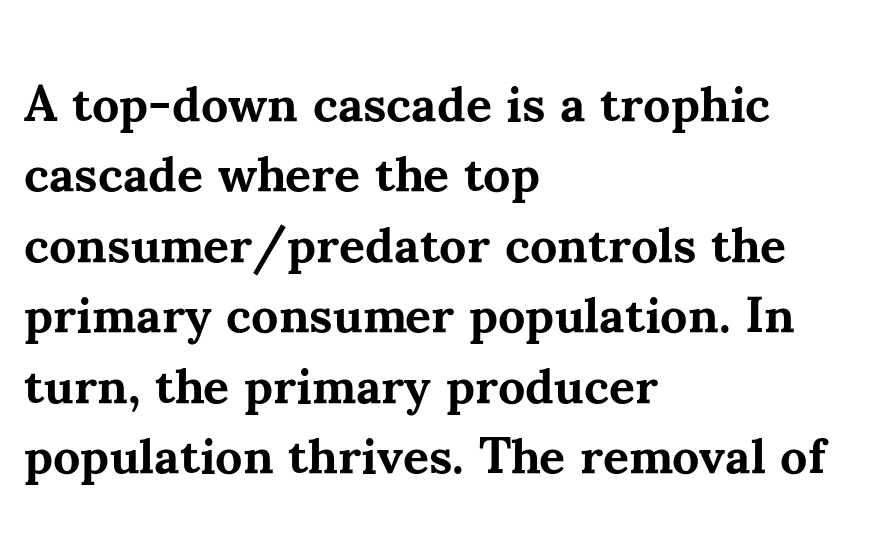
This is the regular roman posture of the typeface. If you drew a ruler down the left edge, every line would touch it. Honestly, the row spacing looks completely unremarkable. Its strokes are broad and dark, the hallmark of bold type. This sample has the flowing, uneven cadence of proportional lettering. The line texture is even and compact thanks to regular tracking.
